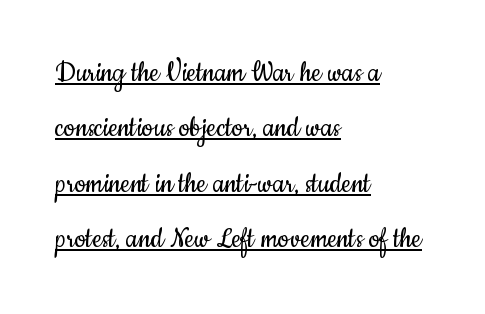
Short and long lines alike share a common starting point at left. Compared with undecorated copy, this sample adds a rule below the words. This is sans-serif lettering, the kind often seen on screens and signage. Inter-character spacing is left at the font's built-in metrics. The face used here is proportionally spaced, like ordinary book or web type.
